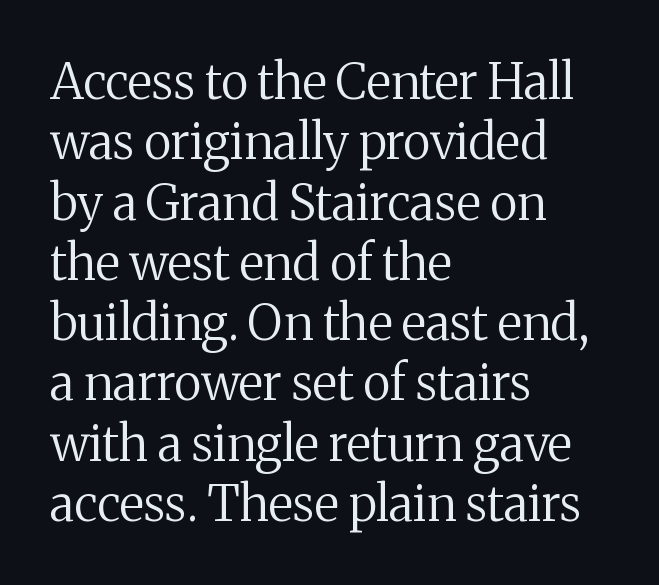
Designer's note — italics off, roman on. These lines stack with their left ends in a neat column. The text was rendered using a seriffed face with decorative stroke endings. This rendering features lettering with no underline. The rendering uses natural spacing where letterforms have individual widths. Compared with a typical body face, this is equally light or lighter still.
